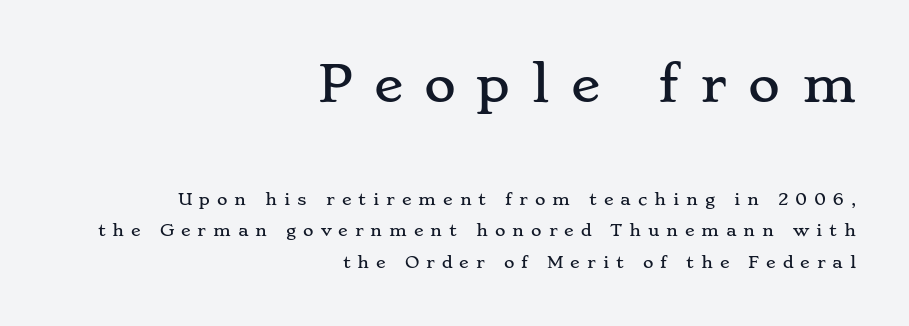
{"serif": "yes", "italic": "no", "width": "wide", "stroke_contrast": "low", "x_height": "small", "monospaced": "no", "underline": "no", "align": "right", "line_spacing": "loose", "line_spacing_ratio": 1.97, "letter_spacing": "wide", "letter_spacing_em": 0.43, "larger_block": "first", "size_ratio": 3.06, "glyph_px": 49}
